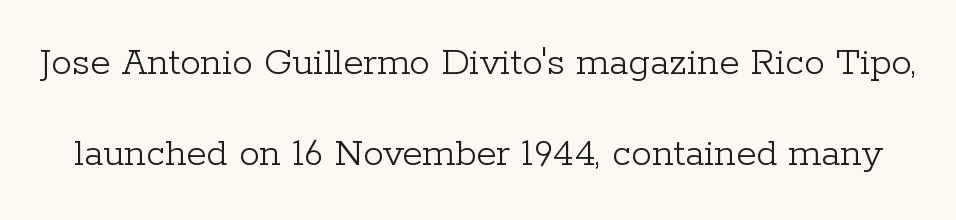
Serifs: yes, visible at the terminals of the letterforms. Each stroke keeps to a modest, everyday thickness or less. Anything drawn beneath the words? Only blank space. Ascenders rise straight up at ninety degrees. The lines are spread far apart with generous leading. Characters follow at the spacing the type designer built in.
